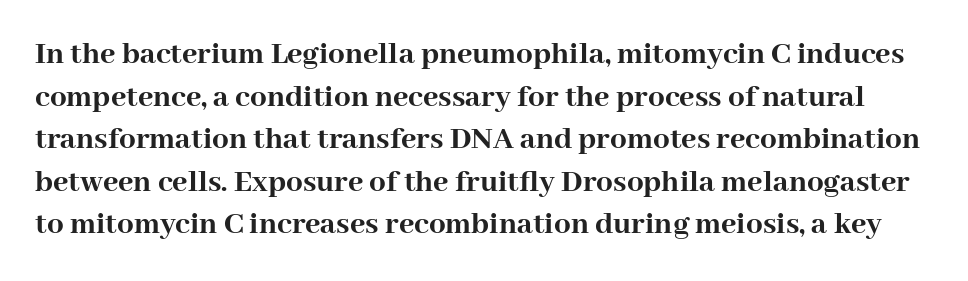
The glyphs are unaccompanied by any horizontal stroke below them. Observe the serifs anchoring each vertical stroke in this sample. Rows of type keep a routine distance in the vertical direction. As a designer I'd log this as weight 700, bold. The rendering uses natural spacing where letterforms have individual widths. Posture: straight, roman, zero tilt.
